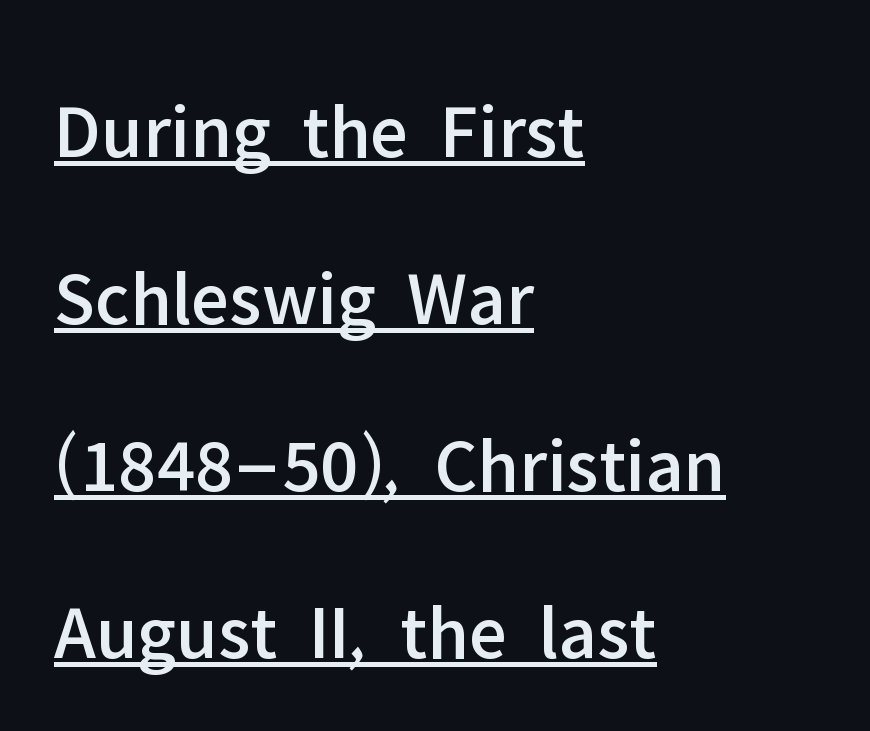
{"serif": "no", "italic": "no", "width": "normal", "stroke_contrast": "low", "x_height": "medium", "monospaced": "no", "underline": "yes", "align": "left", "line_spacing": "loose", "line_spacing_ratio": 2.14, "letter_spacing": "normal", "letter_spacing_em": 0.0, "glyph_px": 78}
